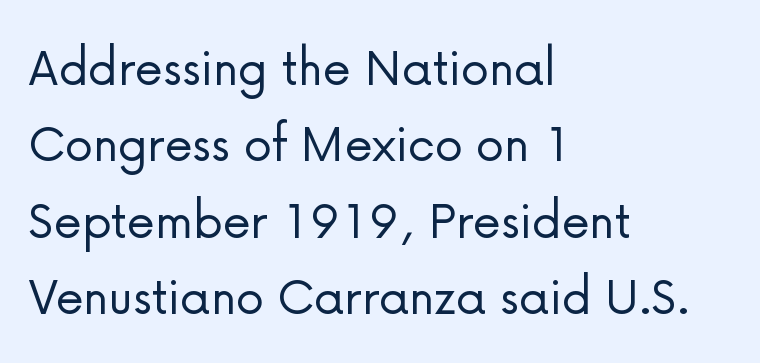
The image shows 57 px light sans-serif type, upright; set left-aligned, normal line spacing (1.34x), normal letter spacing, not underlined; low stroke contrast and a medium x-height.
